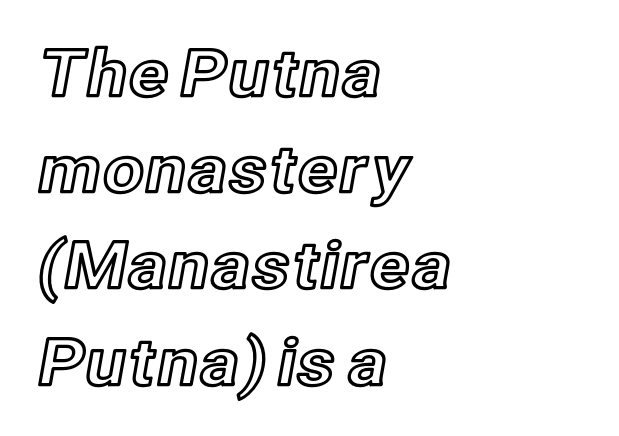
Q: Is the text italic (slanted)? A: Yes.
Q: Is the text underlined? A: No.
Q: How is the paragraph aligned? A: Left-aligned.
Q: Is the spacing between letters normal or unusually wide? A: Normal.
Q: Is the spacing between lines tight, normal or loose? A: Normal.
Q: Width (condensed, normal, or wide)? A: Normal.
Q: x-height? A: Medium.
Q: Monospaced? A: No.
